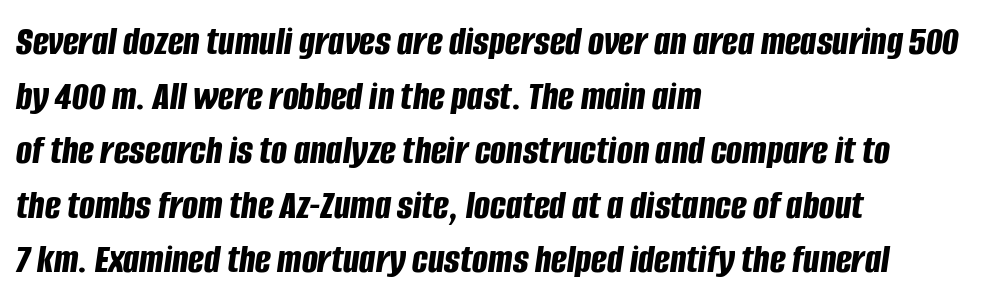
{"italic": "yes", "lean": "right", "slant_degrees": 8, "bold": "yes", "weight": "bold", "width": "condensed", "stroke_contrast": "low", "x_height": "large", "monospaced": "no", "underline": "no", "align": "left", "line_spacing": "normal", "line_spacing_ratio": 1.3, "letter_spacing": "normal", "letter_spacing_em": 0.0, "glyph_px": 42}
